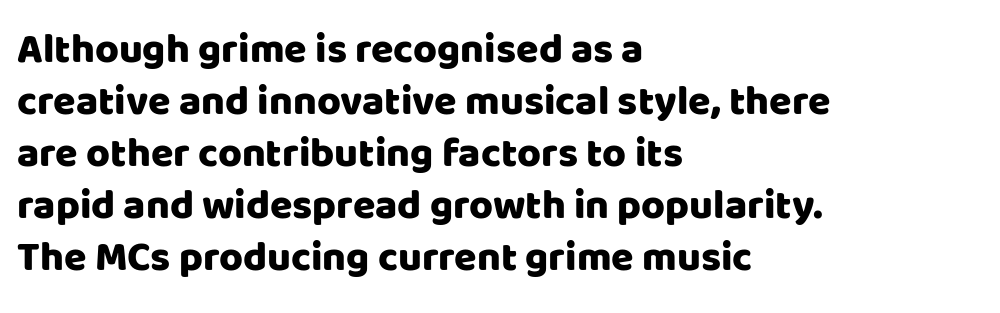
The image shows 41 px sans-serif type, upright; set left-aligned, normal line spacing (1.27x), normal letter spacing, not underlined; low stroke contrast and a large x-height.
